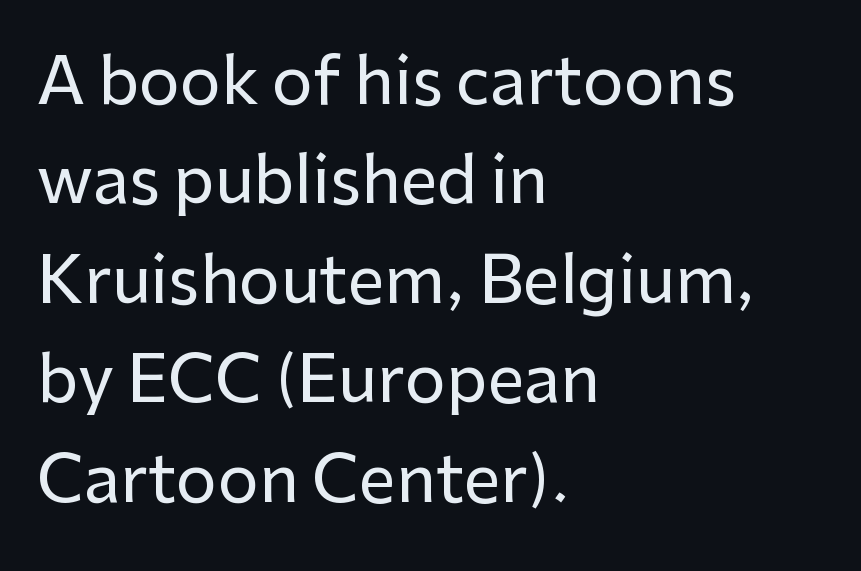
{"serif": "no", "italic": "no", "width": "normal", "stroke_contrast": "low", "x_height": "medium", "monospaced": "no", "underline": "no", "align": "left", "line_spacing": "normal", "line_spacing_ratio": 1.53, "letter_spacing": "normal", "letter_spacing_em": 0.0, "glyph_px": 65}
